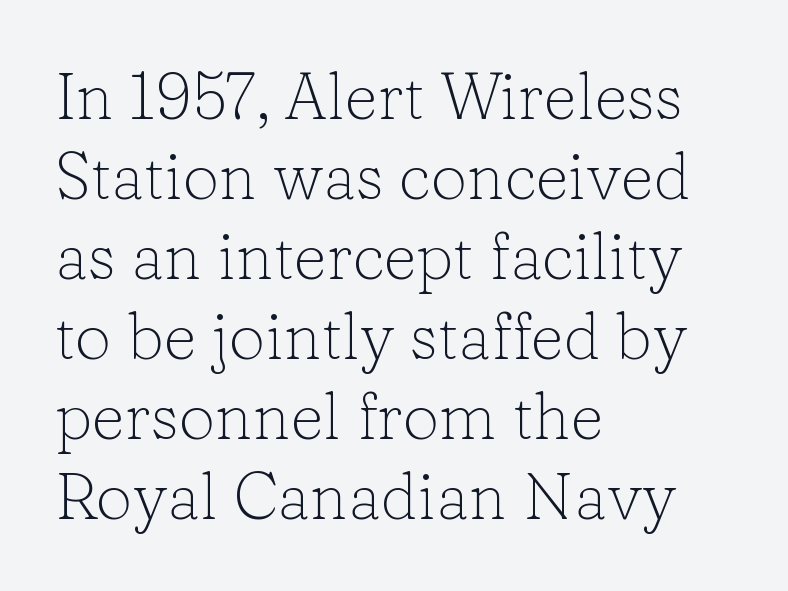
On a weight scale, this lands at 450 or below. Between one letter and the next there's only the usual sliver of space. Unmarked baselines from the first word to the last. Note: serifs present on the glyphs.
